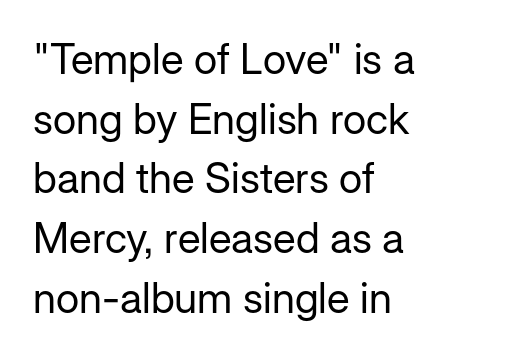
{"serif": "no", "italic": "no", "bold": "no", "weight": "regular", "width": "normal", "stroke_contrast": "low", "x_height": "medium", "monospaced": "no", "underline": "no", "align": "left", "line_spacing": "normal", "line_spacing_ratio": 1.42, "letter_spacing": "normal", "letter_spacing_em": 0.0, "glyph_px": 42}
